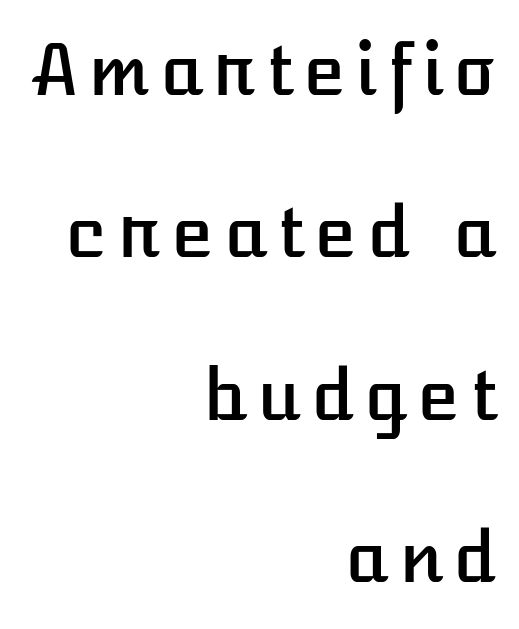
The image shows 70 px text type, upright; set right-aligned, loose line spacing (2.32x), not underlined; low stroke contrast and a medium x-height.
